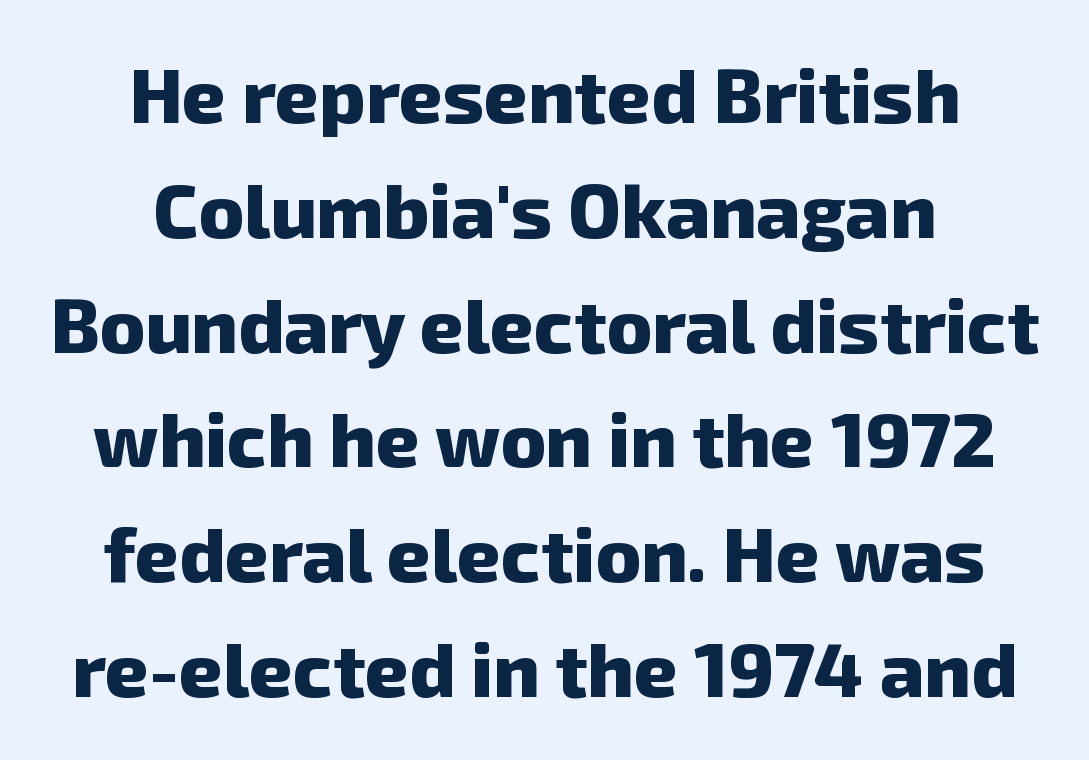
{"serif": "no", "bold": "yes", "weight": "heavy", "width": "normal", "stroke_contrast": "low", "x_height": "medium", "monospaced": "no", "underline": "no", "align": "center", "line_spacing": "normal", "line_spacing_ratio": 1.51, "letter_spacing": "normal", "letter_spacing_em": 0.0, "glyph_px": 76}
